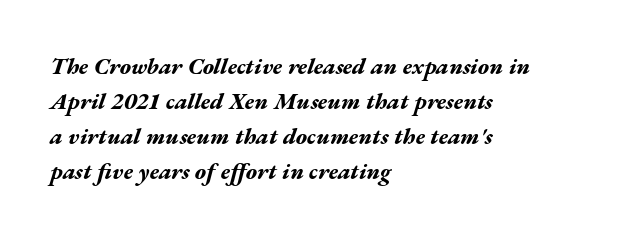
The image shows 23 px bold type, italic (leaning right); set left-aligned, normal line spacing (1.52x), normal letter spacing, not underlined.
